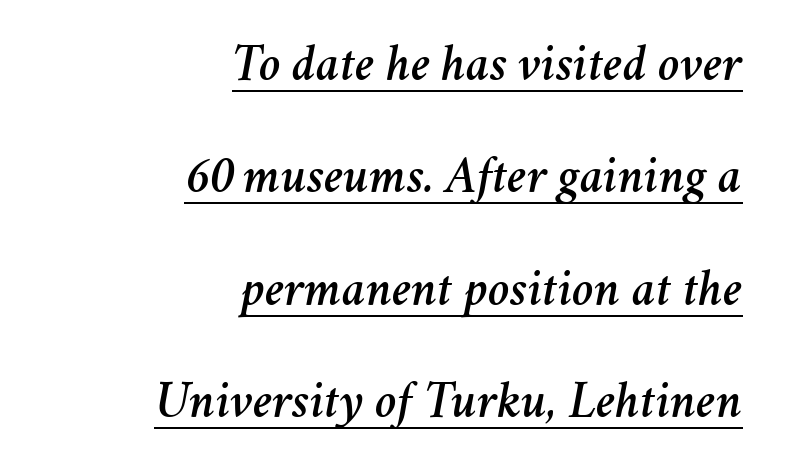
Q: Is the text italic (slanted)? A: Yes, it leans right by about 11 degrees.
Q: Is the text underlined? A: Yes.
Q: How is the paragraph aligned? A: Right-aligned.
Q: Is the spacing between letters normal or unusually wide? A: Normal.
Q: Is the spacing between lines tight, normal or loose? A: Loose.
Q: Width (condensed, normal, or wide)? A: Normal.
Q: Stroke contrast? A: Medium.
Q: x-height? A: Medium.
Q: Monospaced? A: No.
